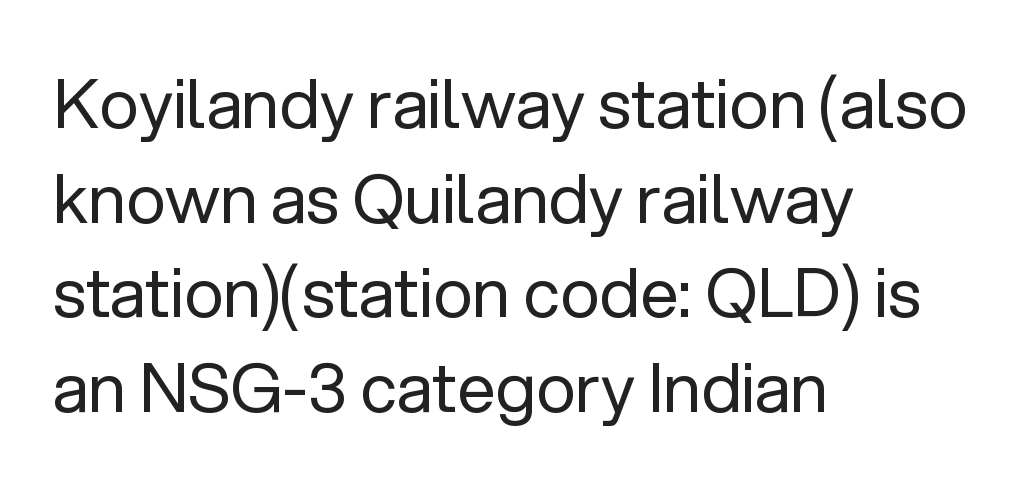
The image shows 68 px regular-weight sans-serif type, upright; set left-aligned, normal line spacing (1.39x), normal letter spacing, not underlined; low stroke contrast and a medium x-height.
